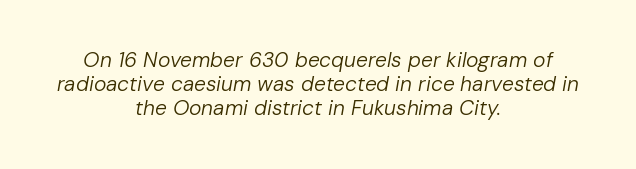
{"italic": "yes", "lean": "right", "slant_degrees": 10, "bold": "no", "underline": "no", "align": "center", "line_spacing": "tight", "line_spacing_ratio": 1.15, "letter_spacing": "normal", "letter_spacing_em": 0.0, "glyph_px": 21}
